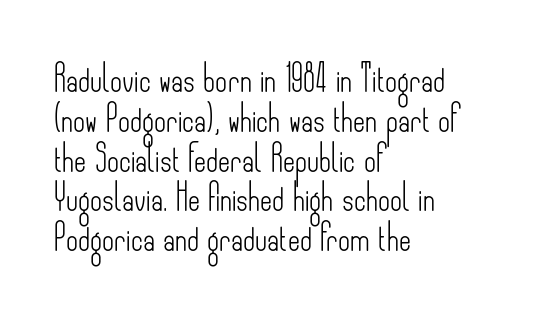
{"italic": "no", "bold": "no", "underline": "no", "align": "left", "line_spacing": "normal", "line_spacing_ratio": 1.53, "letter_spacing": "normal", "letter_spacing_em": 0.0, "glyph_px": 26}
